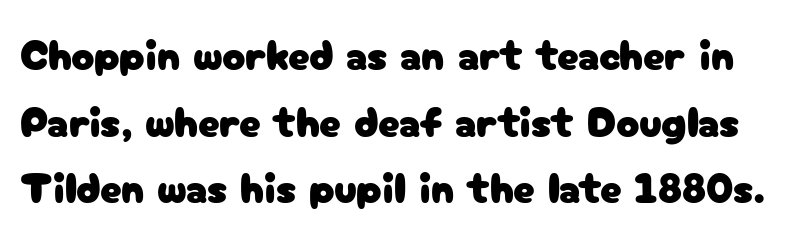
Q: Is the text italic (slanted)? A: No, it is upright.
Q: Is the typeface a serif or a sans-serif typeface? A: Sans-serif.
Q: Is the text underlined? A: No.
Q: Is the spacing between letters normal or unusually wide? A: Normal.
Q: Is the spacing between lines tight, normal or loose? A: Normal.
Q: Width (condensed, normal, or wide)? A: Normal.
Q: Stroke contrast? A: Low.
Q: x-height? A: Medium.
Q: Monospaced? A: No.
